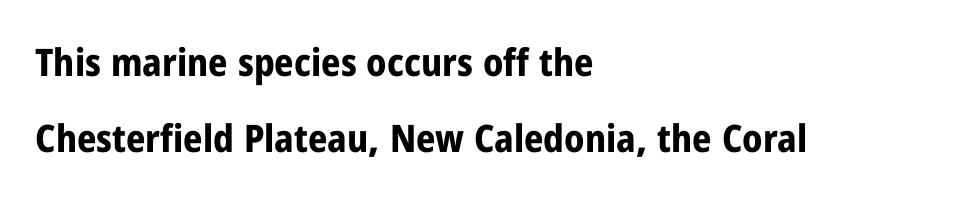
Q: Is the text bold? A: Yes.
Q: Is the text italic (slanted)? A: No, it is upright.
Q: Is the typeface a serif or a sans-serif typeface? A: Sans-serif.
Q: Is the text underlined? A: No.
Q: How is the paragraph aligned? A: Left-aligned.
Q: Is the spacing between letters normal or unusually wide? A: Normal.
Q: Is the spacing between lines tight, normal or loose? A: Loose.
Q: Width (condensed, normal, or wide)? A: Condensed.
Q: Stroke contrast? A: Low.
Q: x-height? A: Medium.
Q: Monospaced? A: No.
